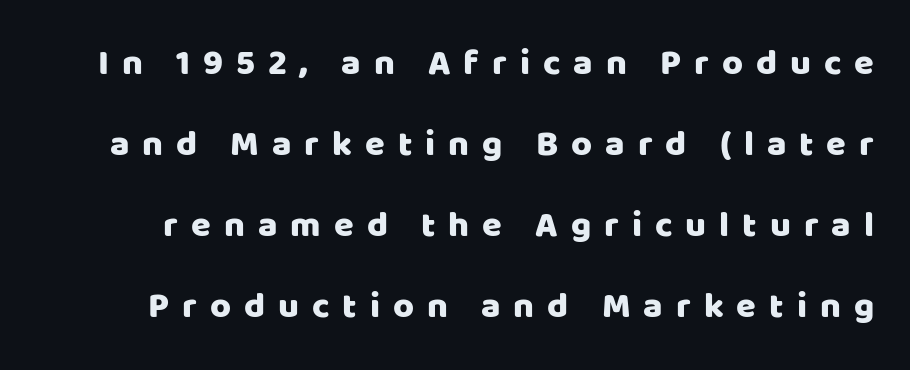
The image shows 36 px sans-serif type, upright; set loose line spacing (2.25x), unusually wide letter spacing (+0.36 em), not underlined; low stroke contrast and a large x-height.
